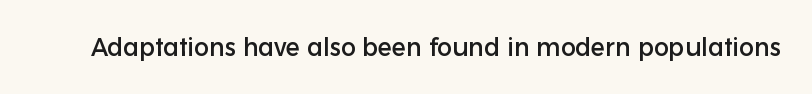
The image shows 25 px text type, upright; set normal letter spacing, not underlined.
